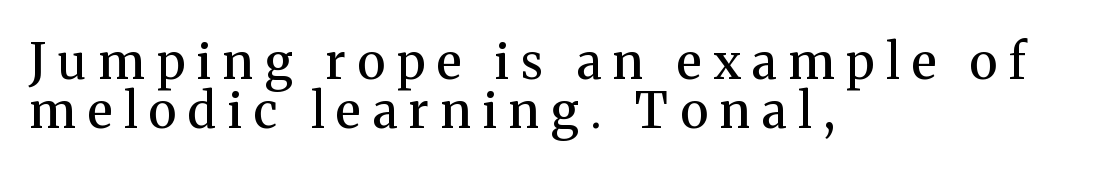
{"serif": "yes", "italic": "no", "bold": "semi", "weight": "semibold", "width": "normal", "stroke_contrast": "medium", "x_height": "medium", "monospaced": "no", "underline": "no", "align": "left", "line_spacing": "tight", "line_spacing_ratio": 1.01, "letter_spacing": "wide", "letter_spacing_em": 0.24, "glyph_px": 49}
